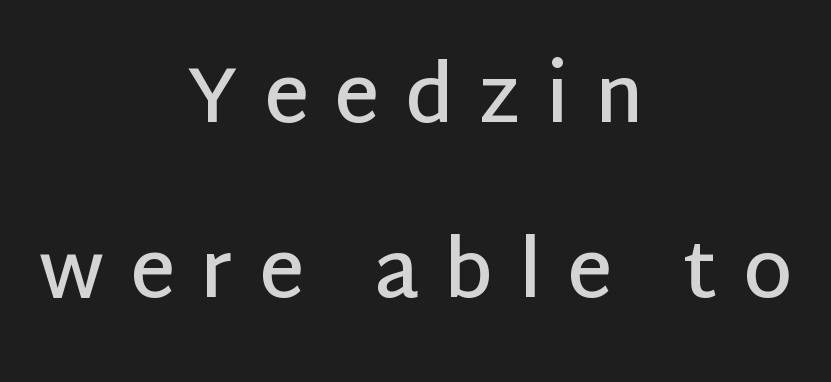
The image shows 78 px semibold sans-serif type, upright; set centered, loose line spacing (2.24x), unusually wide letter spacing (+0.33 em), not underlined; low stroke contrast and a large x-height.
